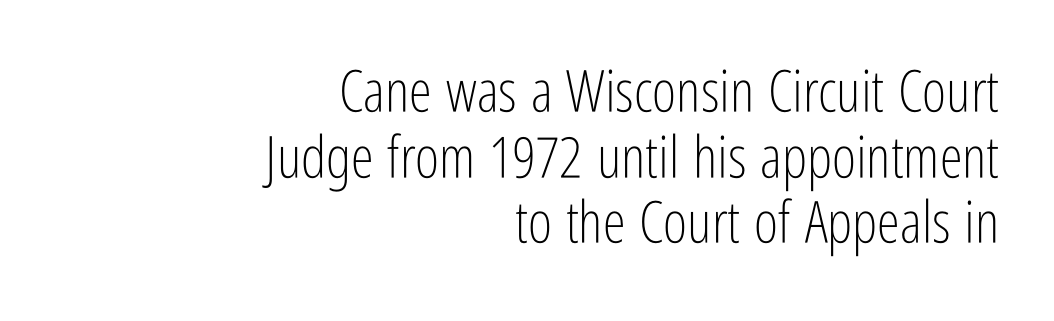
{"serif": "no", "italic": "no", "bold": "no", "weight": "light", "width": "condensed", "stroke_contrast": "low", "x_height": "medium", "monospaced": "no", "underline": "no", "align": "right", "line_spacing": "tight", "line_spacing_ratio": 1.13, "letter_spacing": "normal", "letter_spacing_em": 0.0, "glyph_px": 58}
